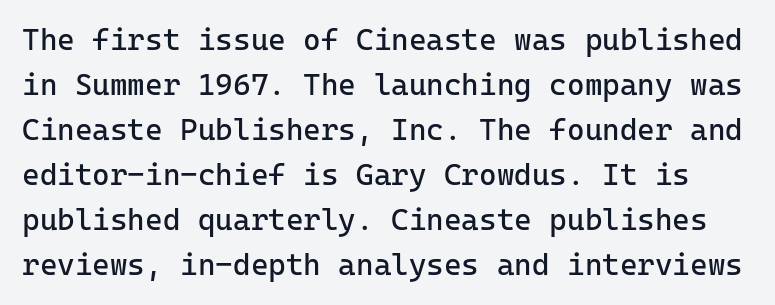
These lines keep a tight, regular rhythm from letter to letter. Nobody drew a line under any word here. The face used here is a sans, in the tradition of grotesques and geometrics. The strokes carry an ordinary text weight at most.
